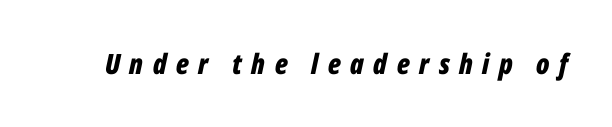
The letters are spread apart with noticeably loose tracking. Words float on clear page, feet unadorned. A typesetter would mark this as italic. These lines are rendered in a variable-pitch font. Every letter is thick-stroked: bold, no question.
